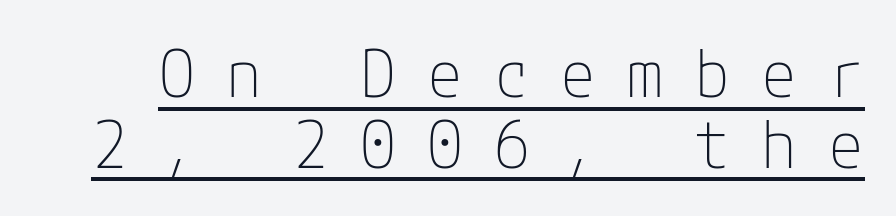
Q: Is the text bold? A: No.
Q: Is the text italic (slanted)? A: No, it is upright.
Q: Is the typeface a serif or a sans-serif typeface? A: Sans-serif.
Q: Is the text underlined? A: Yes.
Q: Is the spacing between letters normal or unusually wide? A: Unusually wide.
Q: Is the spacing between lines tight, normal or loose? A: Tight.
Q: Width (condensed, normal, or wide)? A: Normal.
Q: Stroke contrast? A: Low.
Q: x-height? A: Medium.
